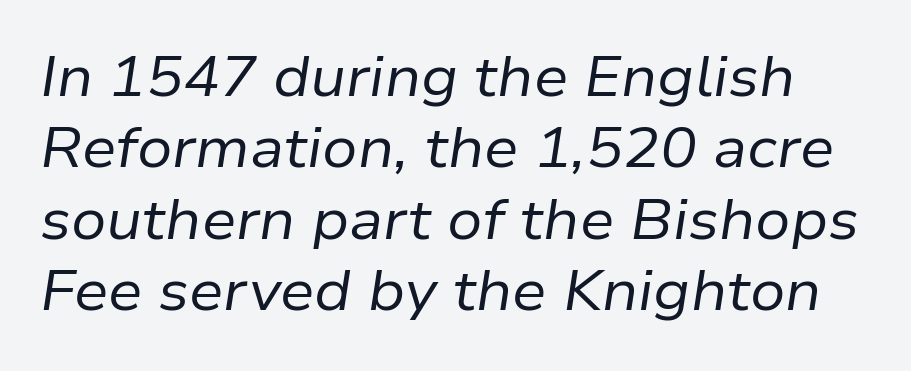
{"italic": "yes", "lean": "right", "slant_degrees": 9, "bold": "no", "weight": "regular", "width": "normal", "stroke_contrast": "low", "x_height": "medium", "monospaced": "no", "underline": "no", "line_spacing": "normal", "line_spacing_ratio": 1.3, "letter_spacing": "normal", "letter_spacing_em": 0.0, "glyph_px": 55}
